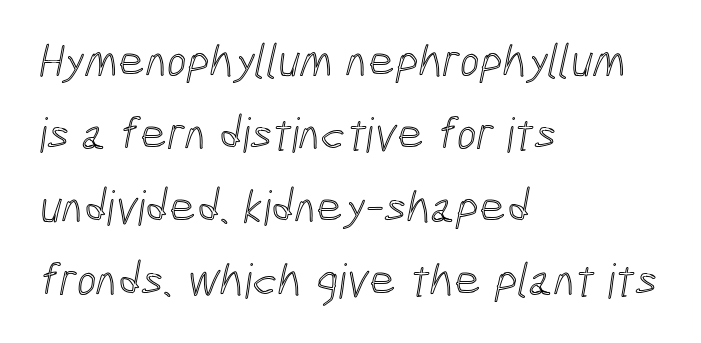
Spacing verdict: proportional, widths tailored to each character. Default kerning and tracking; the words read as compact shapes. Bare-footed words on every line. Is there much room between lines? A standard amount, neither cramped nor airy. Alignment: flush left.
